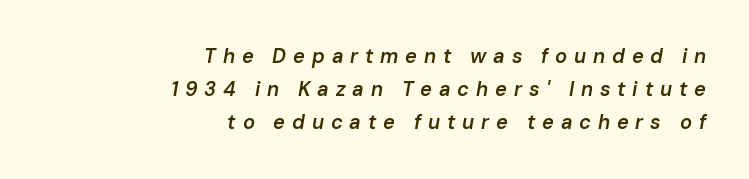
Q: Is the text bold? A: Semi-bold.
Q: Is the text italic (slanted)? A: Yes, it leans right by about 10 degrees.
Q: Is the text underlined? A: No.
Q: How is the paragraph aligned? A: Right-aligned.
Q: Is the spacing between letters normal or unusually wide? A: Unusually wide.
Q: Is the spacing between lines tight, normal or loose? A: Normal.
